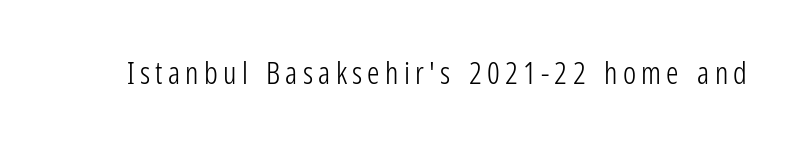
{"serif": "no", "italic": "no", "bold": "no", "weight": "light", "width": "condensed", "stroke_contrast": "low", "x_height": "medium", "monospaced": "no", "underline": "no", "glyph_px": 31}
